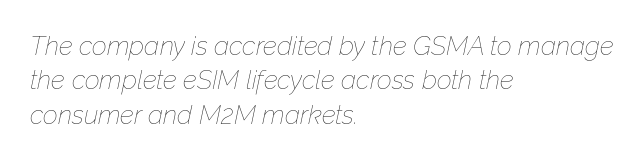
{"italic": "yes", "lean": "right", "slant_degrees": 12, "bold": "no", "underline": "no", "align": "left", "line_spacing": "normal", "line_spacing_ratio": 1.32, "letter_spacing": "normal", "letter_spacing_em": 0.0, "glyph_px": 26}
